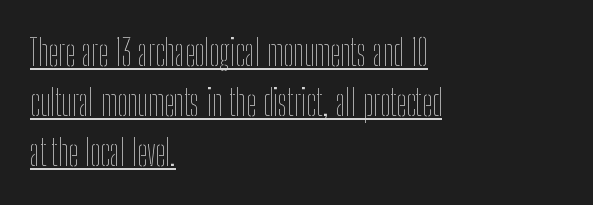
{"italic": "no", "bold": "no", "weight": "thin", "width": "condensed", "stroke_contrast": "low", "x_height": "medium", "monospaced": "no", "underline": "yes", "align": "left", "line_spacing": "normal", "line_spacing_ratio": 1.39, "letter_spacing": "normal", "letter_spacing_em": 0.0, "glyph_px": 36}
